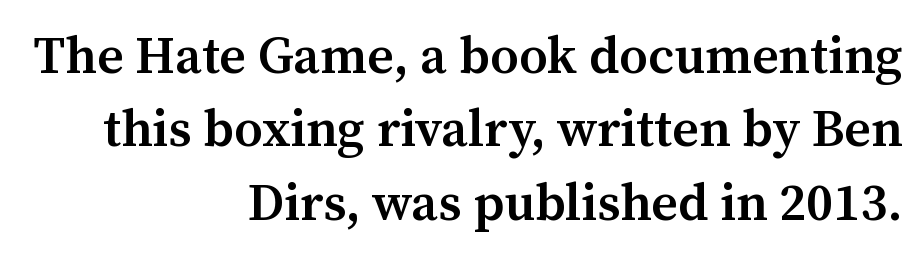
{"serif": "yes", "italic": "no", "bold": "semi", "weight": "semibold", "width": "normal", "stroke_contrast": "medium", "x_height": "medium", "monospaced": "no", "underline": "no", "align": "right", "line_spacing": "normal", "line_spacing_ratio": 1.41, "letter_spacing": "normal", "letter_spacing_em": 0.0, "glyph_px": 52}
